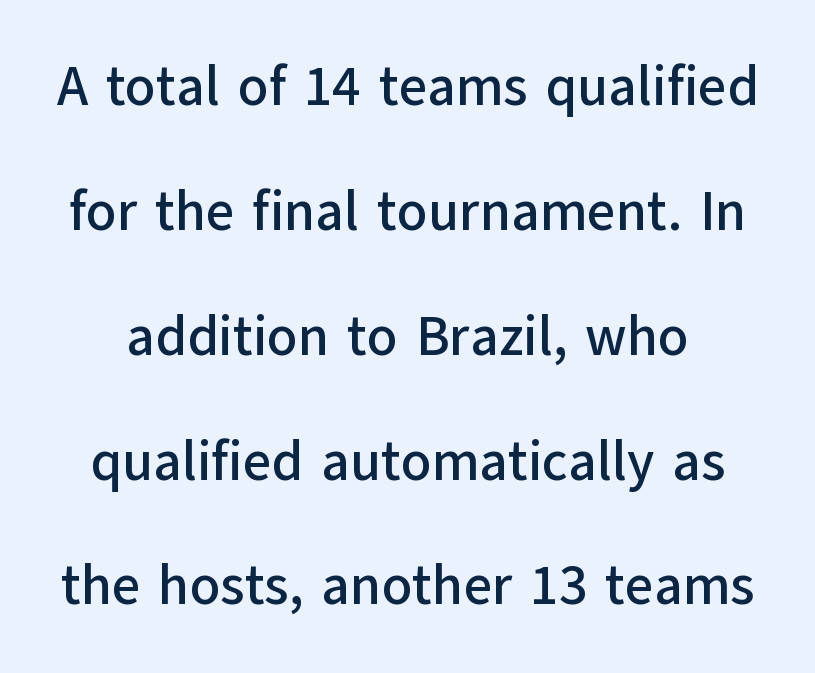
The passage shown is typeset with a sans-serif family. Descenders hang freely into open space. Is this a fixed-width face? No — the glyphs have proportional, varying widths. Do the letters lean? They stand straight. These lines stand farther apart than default settings would place them.
